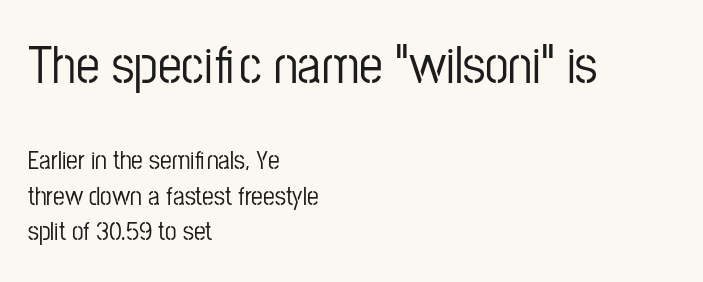
The image shows 53 px condensed sans-serif type, upright; set left-aligned, normal line spacing (1.36x), normal letter spacing, not underlined; the first (top) block is 2.04x larger; low stroke contrast and a medium x-height.
